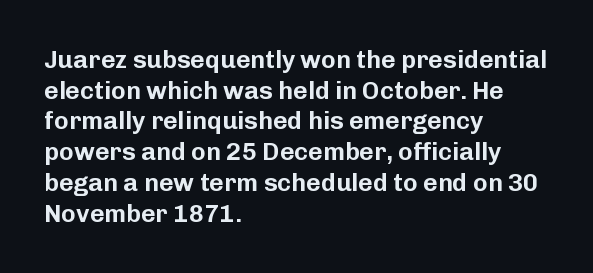
{"italic": "no", "underline": "no", "align": "left", "line_spacing_ratio": 1.23, "letter_spacing": "normal", "letter_spacing_em": 0.0, "glyph_px": 25}
